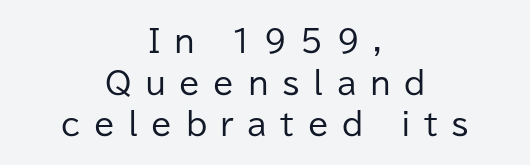
Q: Is the text bold? A: No.
Q: Is the text italic (slanted)? A: No, it is upright.
Q: Is the typeface a serif or a sans-serif typeface? A: Sans-serif.
Q: Is the text underlined? A: No.
Q: How is the paragraph aligned? A: Centered.
Q: Is the spacing between letters normal or unusually wide? A: Unusually wide.
Q: Is the spacing between lines tight, normal or loose? A: Normal.
Q: Width (condensed, normal, or wide)? A: Normal.
Q: Stroke contrast? A: Low.
Q: x-height? A: Medium.
Q: Monospaced? A: No.
